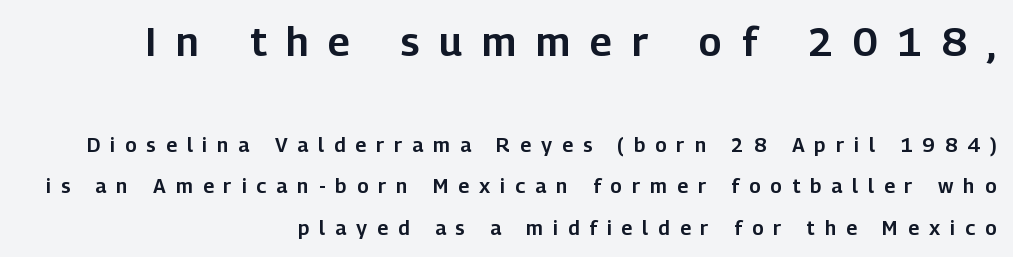
What's the leading like? Stretched, with rows far apart. These lines are rendered in a variable-pitch font. To sum up the face: it is a sans, with no serifs. If you drew a line through each stem, it would be perfectly vertical.
